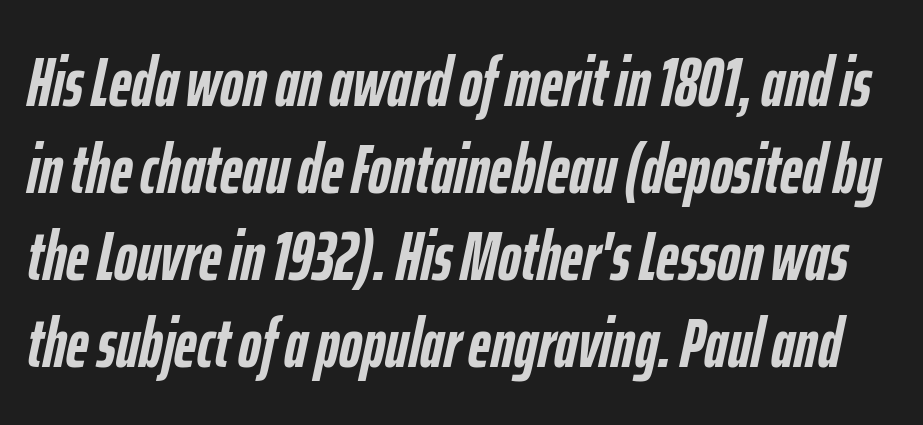
Q: Is the text bold? A: Yes.
Q: Is the text italic (slanted)? A: Yes, it leans right by about 12 degrees.
Q: Is the text underlined? A: No.
Q: Is the spacing between letters normal or unusually wide? A: Normal.
Q: Is the spacing between lines tight, normal or loose? A: Normal.
Q: Width (condensed, normal, or wide)? A: Condensed.
Q: Stroke contrast? A: Low.
Q: x-height? A: Medium.
Q: Monospaced? A: No.
